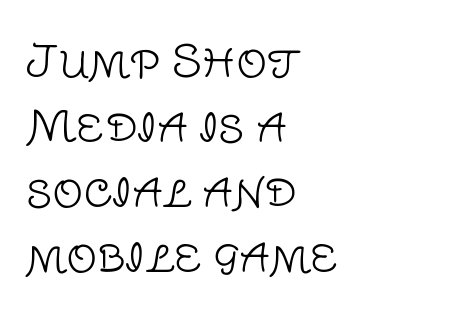
{"serif": "no", "bold": "no", "weight": "light", "width": "normal", "stroke_contrast": "low", "x_height": "large", "monospaced": "no", "underline": "no", "align": "left", "line_spacing": "normal", "line_spacing_ratio": 1.51, "letter_spacing": "normal", "letter_spacing_em": 0.0, "glyph_px": 43}
